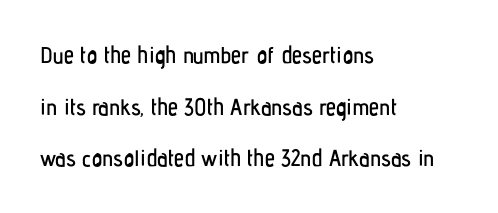
{"italic": "no", "underline": "no", "align": "left", "line_spacing": "loose", "line_spacing_ratio": 2.24, "letter_spacing": "normal", "letter_spacing_em": 0.0, "glyph_px": 23}
